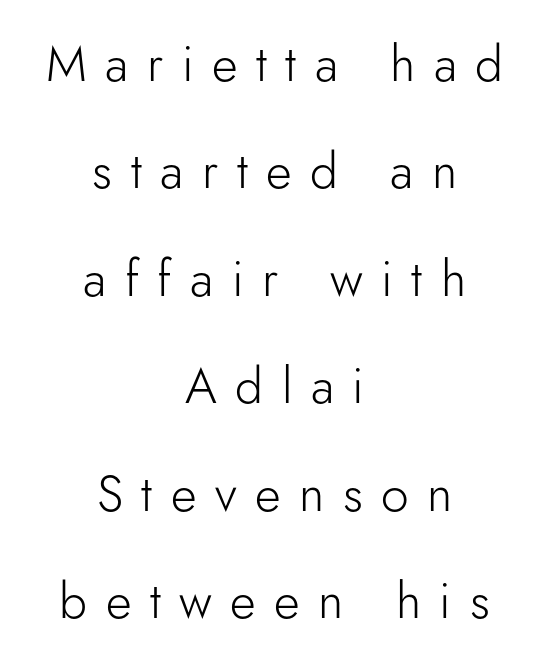
The image shows 50 px light sans-serif type, upright; set centered, loose line spacing (2.15x), unusually wide letter spacing (+0.37 em), not underlined; low stroke contrast and a small x-height.
